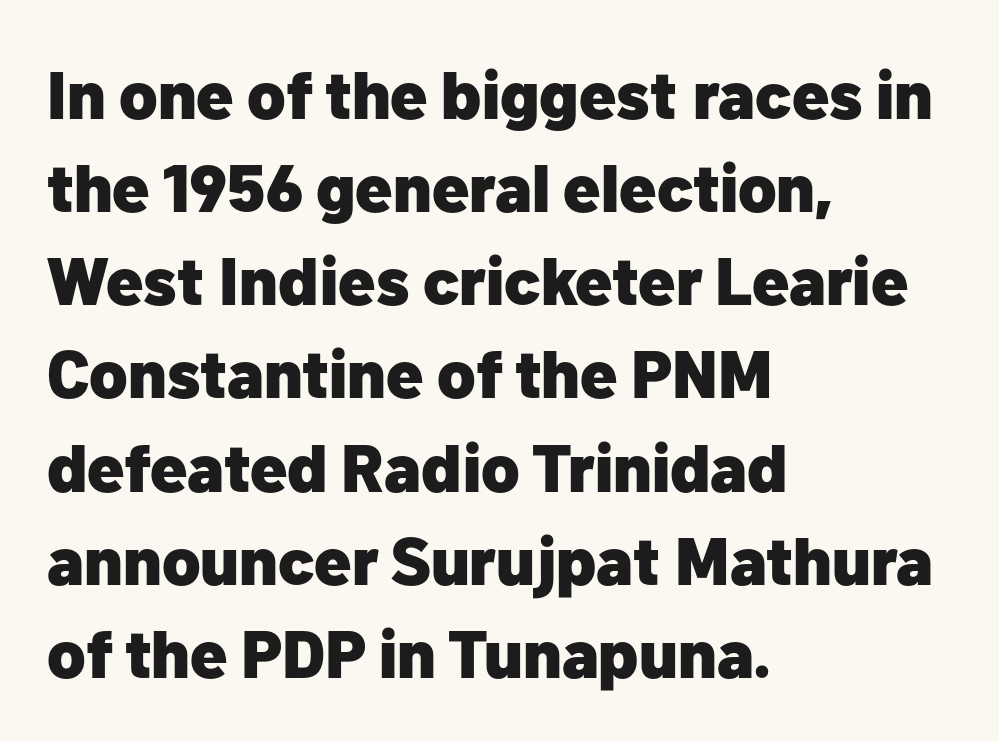
The image shows 67 px heavy sans-serif type, upright; set left-aligned, normal line spacing (1.39x), normal letter spacing, not underlined; low stroke contrast and a medium x-height.
